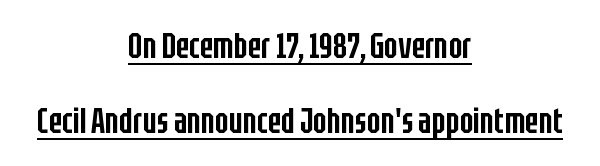
This is sans-serif lettering, the kind often seen on screens and signage. How are the letters spaced? Ordinarily, with no added tracking. The lines are quadded center. Bold? Not quite — semibold, heavier than regular but stopping short. No italicization has been applied; the sample stays upright.
